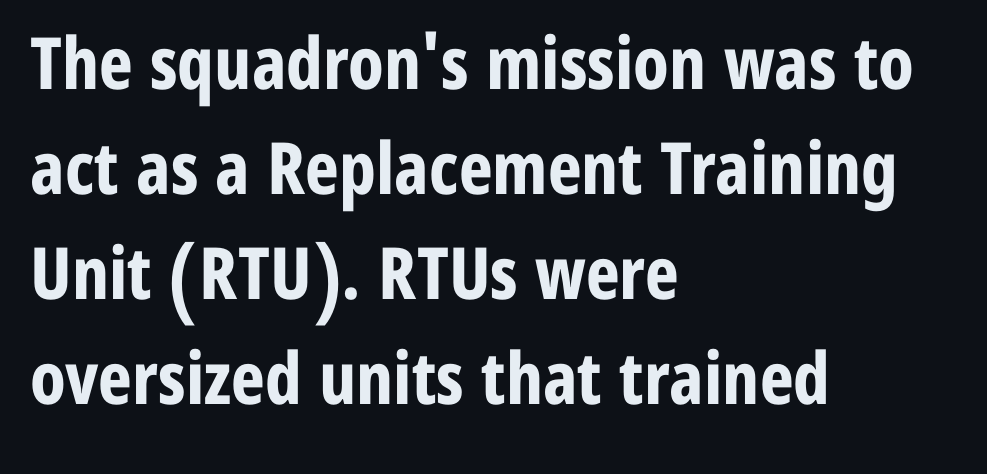
These lines are rendered in a variable-pitch font. Is there much room between lines? A standard amount, neither cramped nor airy. The letters sit at their default tracking, neither squeezed nor spread. To sum up the face: it is a sans, with no serifs. Weight check: bold — yes, fully. Italic? Not at all — the glyphs are vertical.
